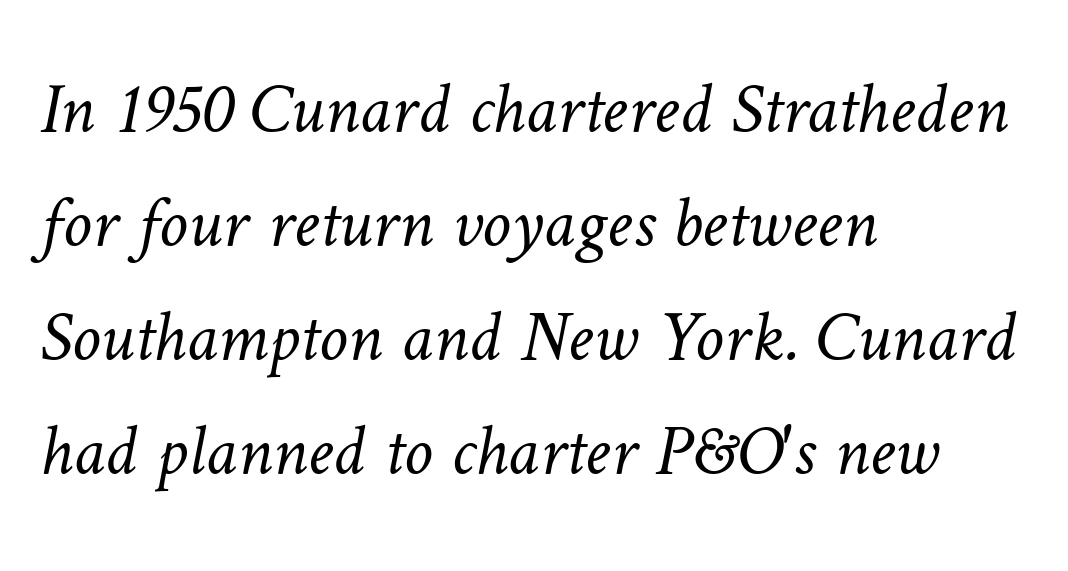
The gaps between neighbouring characters are ordinary and unremarkable. Glance below the letters and you will spot only blank space. If you measured baseline to baseline, you'd find a middling distance. The ragged edge is on the right, which tells us the setting is flush left.
